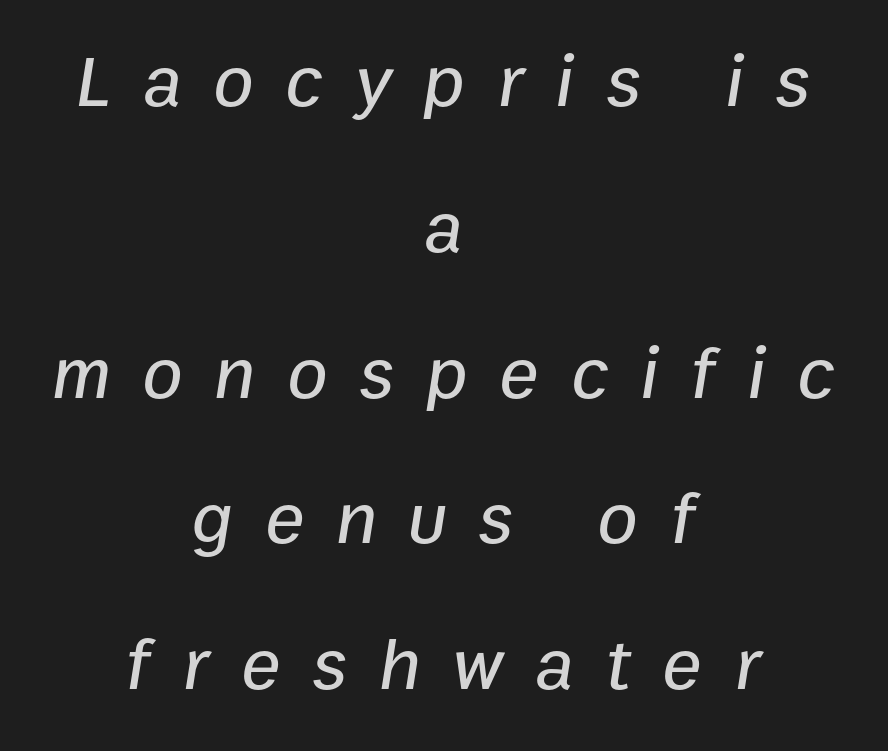
The image shows 74 px text type, italic (leaning right); set centered, loose line spacing (1.97x), unusually wide letter spacing (+0.43 em), not underlined; low stroke contrast and a medium x-height.
